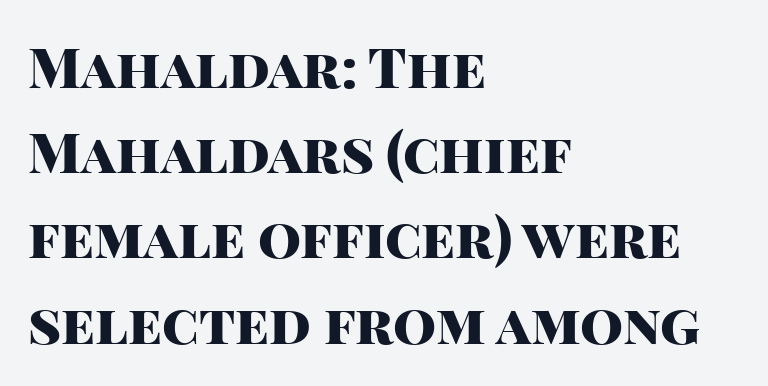
Designer's note — italics off, roman on. Each line starts at the same left margin while the right side varies. Does the weight exceed regular? Yes, all the way to bold. The letters advance in unequal steps, a hallmark of proportional type. Vertical spacing — default. The type is set solid horizontally, with unmodified tracking.
